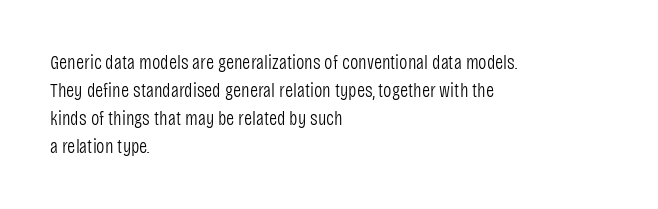
Q: Is the text bold? A: No.
Q: Is the text italic (slanted)? A: No, it is upright.
Q: Is the text underlined? A: No.
Q: How is the paragraph aligned? A: Left-aligned.
Q: Is the spacing between letters normal or unusually wide? A: Normal.
Q: Is the spacing between lines tight, normal or loose? A: Normal.
